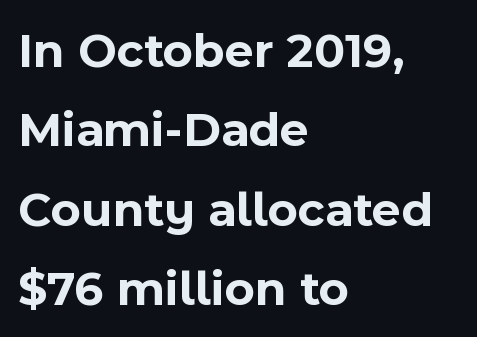
What weight is shown? A full bold with thick strokes. The type is set solid horizontally, with unmodified tracking. Style check: upright. The letters advance in unequal steps, a hallmark of proportional type. Does the type have serifs? No, each stem ends abruptly.
